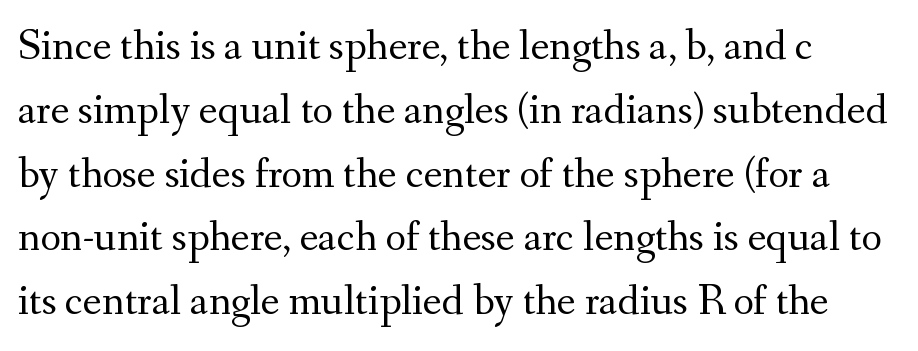
The image shows 44 px regular-weight serif type, upright; set normal line spacing (1.45x), normal letter spacing, not underlined; medium stroke contrast and a small x-height.
